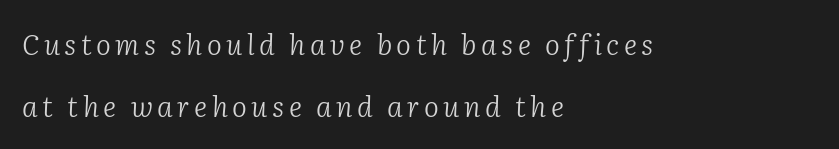
The image shows 28 px light serif type, italic (leaning right); set left-aligned, loose line spacing (2.23x), not underlined; low stroke contrast and a medium x-height.
